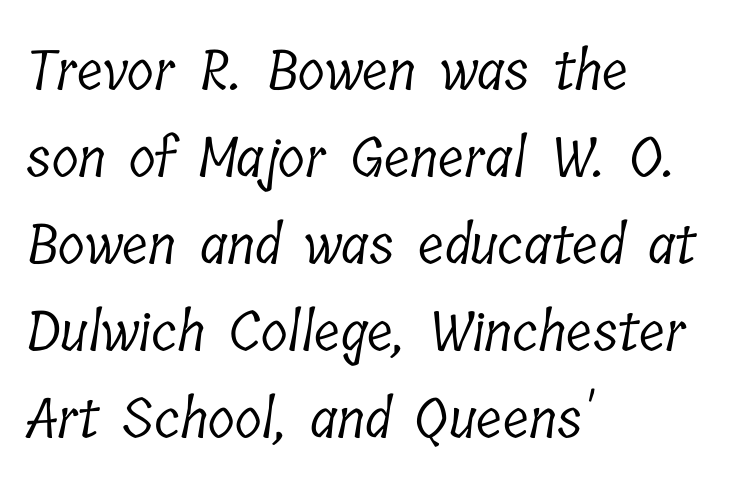
{"serif": "yes", "bold": "no", "weight": "light", "width": "condensed", "stroke_contrast": "low", "x_height": "medium", "monospaced": "no", "underline": "no", "align": "left", "line_spacing": "normal", "line_spacing_ratio": 1.58, "letter_spacing": "normal", "letter_spacing_em": 0.0, "glyph_px": 55}
